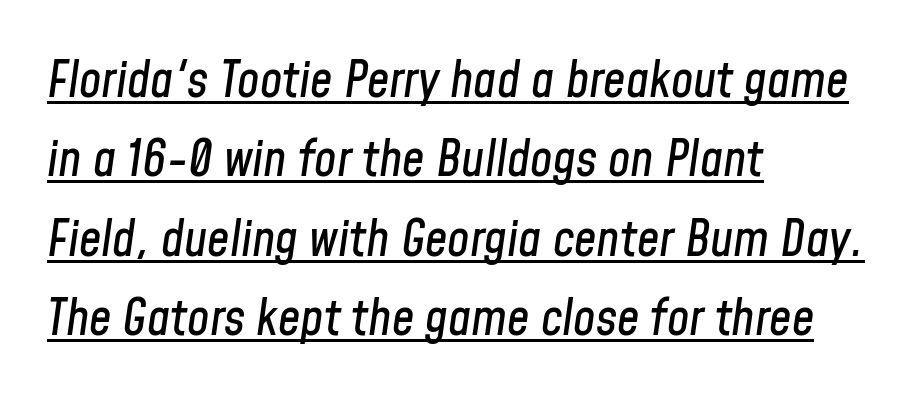
Q: Is the text italic (slanted)? A: Yes, it leans right by about 8 degrees.
Q: Is the text underlined? A: Yes.
Q: How is the paragraph aligned? A: Left-aligned.
Q: Is the spacing between letters normal or unusually wide? A: Normal.
Q: Is the spacing between lines tight, normal or loose? A: Normal.
Q: Width (condensed, normal, or wide)? A: Condensed.
Q: Stroke contrast? A: Low.
Q: x-height? A: Medium.
Q: Monospaced? A: No.
